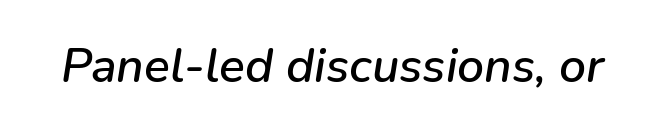
The image shows 48 px text type, italic (leaning right); set normal letter spacing, not underlined; low stroke contrast and a medium x-height.
